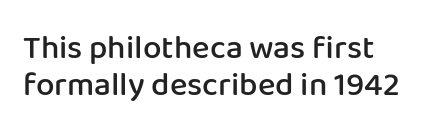
The image shows 33 px semibold sans-serif type, upright; set left-aligned, tight line spacing (1.13x), normal letter spacing, not underlined; low stroke contrast and a medium x-height.
